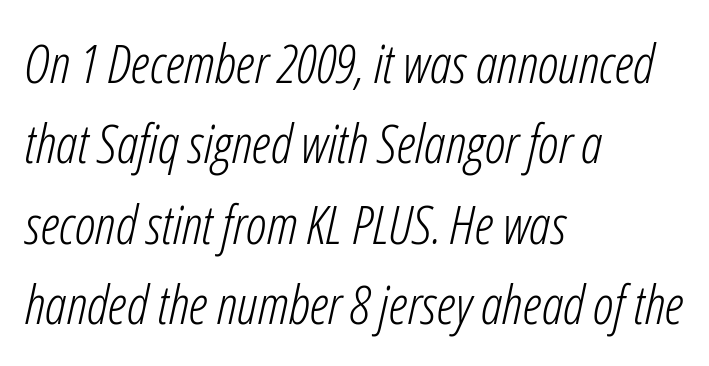
Unbolded letterforms with no extra heft. Looks like regular typesetting: each glyph gets only the width it needs. Does the leading feel generous? No, just average. Nothing unusual about the tracking: characters are spaced as the font intends.
